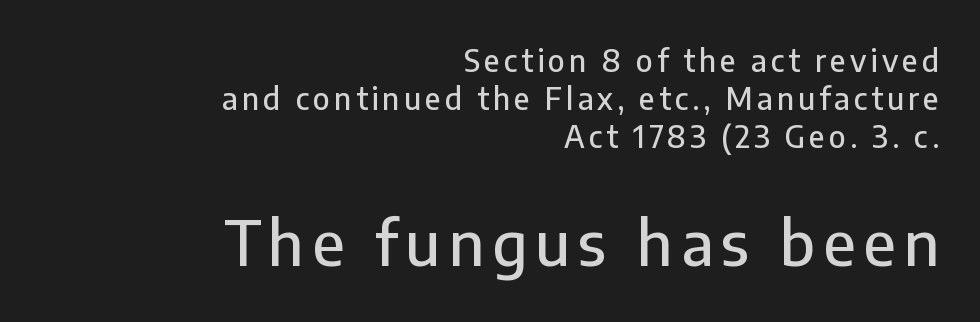
Q: Is the text italic (slanted)? A: No, it is upright.
Q: Is the typeface a serif or a sans-serif typeface? A: Sans-serif.
Q: Is the text underlined? A: No.
Q: How is the paragraph aligned? A: Right-aligned.
Q: Is the spacing between lines tight, normal or loose? A: Normal.
Q: Which block of text is set in a larger size, the first (top) or the second (bottom)? A: The second (bottom) one.
Q: Width (condensed, normal, or wide)? A: Normal.
Q: Stroke contrast? A: Low.
Q: x-height? A: Medium.
Q: Monospaced? A: No.
